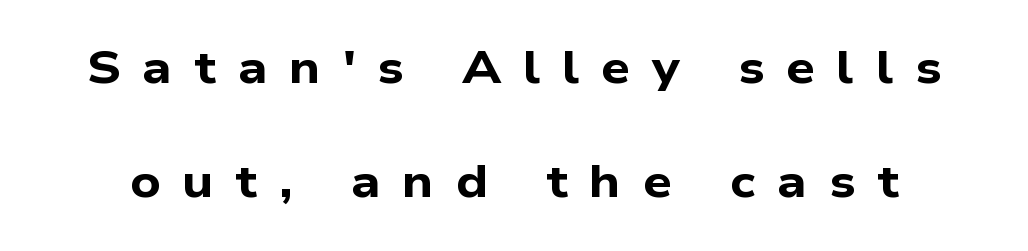
{"serif": "no", "bold": "yes", "weight": "bold", "width": "wide", "stroke_contrast": "low", "x_height": "medium", "monospaced": "no", "underline": "no", "line_spacing": "loose", "line_spacing_ratio": 2.48, "letter_spacing": "wide", "letter_spacing_em": 0.47, "glyph_px": 46}
